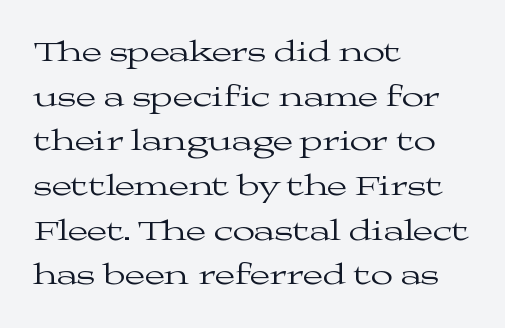
The image shows 29 px regular-weight, wide serif type, upright; set left-aligned, normal line spacing (1.54x), normal letter spacing, not underlined; medium stroke contrast and a medium x-height.
